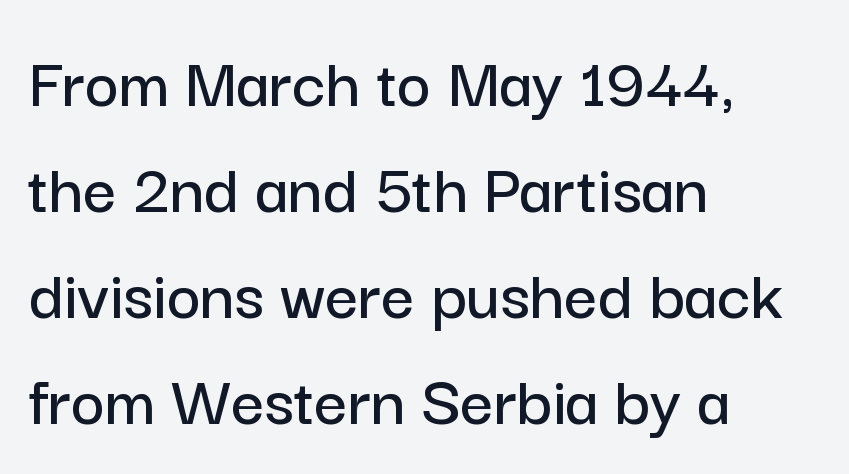
{"serif": "no", "italic": "no", "width": "normal", "stroke_contrast": "low", "x_height": "medium", "monospaced": "no", "underline": "no", "align": "left", "line_spacing": "normal", "line_spacing_ratio": 1.45, "letter_spacing": "normal", "letter_spacing_em": 0.0, "glyph_px": 73}
